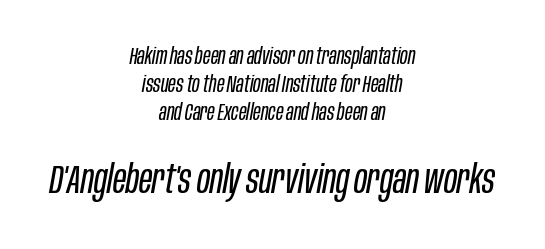
Q: Is the text bold? A: No.
Q: Is the text italic (slanted)? A: Yes, it leans right by about 10 degrees.
Q: Is the text underlined? A: No.
Q: How is the paragraph aligned? A: Centered.
Q: Is the spacing between letters normal or unusually wide? A: Normal.
Q: Which block of text is set in a larger size, the first (top) or the second (bottom)? A: The second (bottom) one.
Q: Width (condensed, normal, or wide)? A: Condensed.
Q: Stroke contrast? A: Low.
Q: x-height? A: Large.
Q: Monospaced? A: No.
